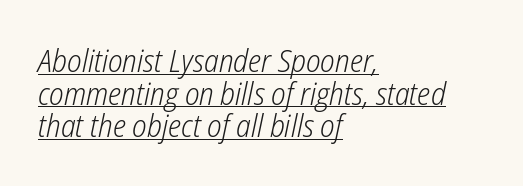
Q: Is the text bold? A: No.
Q: Is the text italic (slanted)? A: Yes, it leans right by about 12 degrees.
Q: Is the text underlined? A: Yes.
Q: How is the paragraph aligned? A: Left-aligned.
Q: Is the spacing between letters normal or unusually wide? A: Normal.
Q: Is the spacing between lines tight, normal or loose? A: Tight.
Q: Width (condensed, normal, or wide)? A: Condensed.
Q: Stroke contrast? A: Low.
Q: x-height? A: Medium.
Q: Monospaced? A: No.
